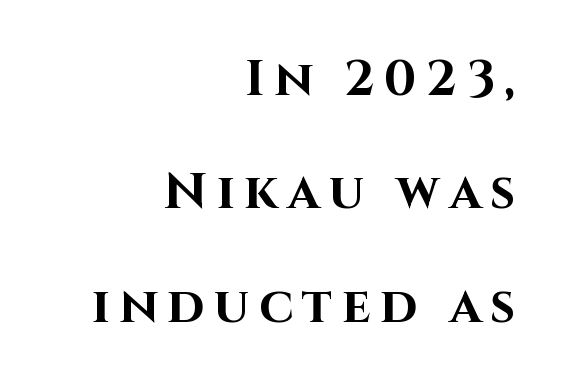
Q: Is the text bold? A: Yes.
Q: Is the text italic (slanted)? A: No, it is upright.
Q: Is the typeface a serif or a sans-serif typeface? A: Sans-serif.
Q: Is the text underlined? A: No.
Q: How is the paragraph aligned? A: Right-aligned.
Q: Is the spacing between lines tight, normal or loose? A: Loose.
Q: Width (condensed, normal, or wide)? A: Normal.
Q: Stroke contrast? A: High.
Q: x-height? A: Large.
Q: Monospaced? A: No.
